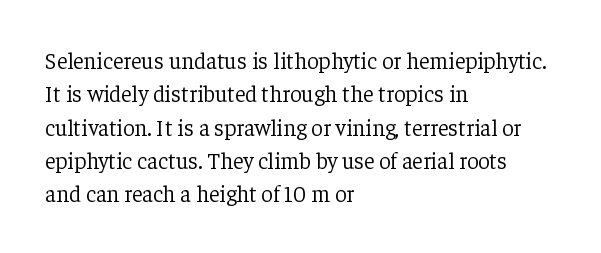
The image shows 23 px text type, upright; set left-aligned, normal line spacing (1.45x), normal letter spacing, not underlined.
